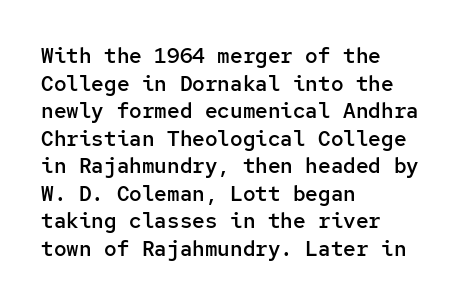
This sample uses plain, unmodified letter spacing. The foot of each line stays bare and open. The leading is moderate, giving the passage an even texture. A somewhat darkened texture: the type is semibold rather than bold.
